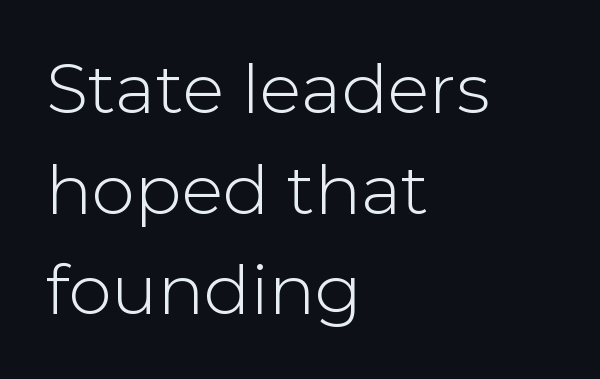
The image shows 69 px sans-serif type, upright; set left-aligned, normal line spacing (1.46x), normal letter spacing, not underlined; low stroke contrast and a medium x-height.
